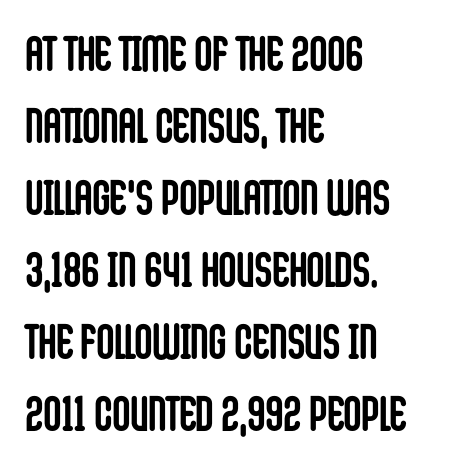
{"serif": "no", "italic": "no", "bold": "yes", "weight": "semibold", "width": "condensed", "stroke_contrast": "low", "x_height": "large", "monospaced": "no", "underline": "no", "align": "left", "line_spacing": "normal", "line_spacing_ratio": 1.47, "letter_spacing": "normal", "letter_spacing_em": 0.0, "glyph_px": 49}
